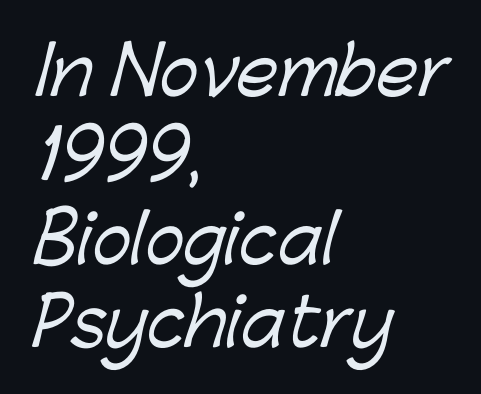
Q: Is the typeface a serif or a sans-serif typeface? A: Sans-serif.
Q: Is the text underlined? A: No.
Q: How is the paragraph aligned? A: Left-aligned.
Q: Is the spacing between letters normal or unusually wide? A: Normal.
Q: Is the spacing between lines tight, normal or loose? A: Normal.
Q: Width (condensed, normal, or wide)? A: Normal.
Q: Stroke contrast? A: Low.
Q: x-height? A: Medium.
Q: Monospaced? A: No.
